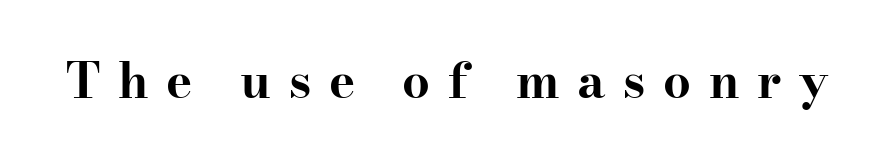
{"serif": "yes", "italic": "no", "bold": "yes", "weight": "bold", "width": "wide", "stroke_contrast": "high", "x_height": "small", "monospaced": "no", "underline": "no", "letter_spacing": "wide", "letter_spacing_em": 0.36, "glyph_px": 49}
